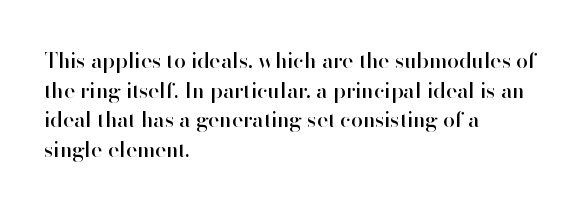
{"italic": "no", "underline": "no", "align": "left", "line_spacing": "normal", "line_spacing_ratio": 1.41, "letter_spacing": "normal", "letter_spacing_em": 0.0, "glyph_px": 21}
